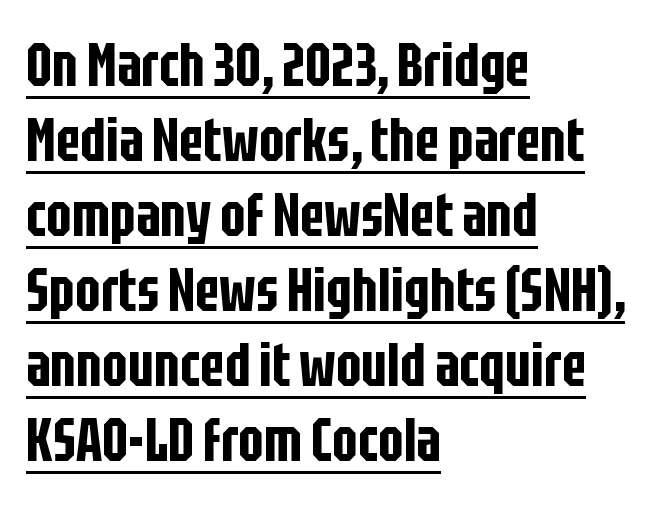
Q: Is the text italic (slanted)? A: No, it is upright.
Q: Is the typeface a serif or a sans-serif typeface? A: Sans-serif.
Q: Is the text underlined? A: Yes.
Q: How is the paragraph aligned? A: Left-aligned.
Q: Is the spacing between letters normal or unusually wide? A: Normal.
Q: Is the spacing between lines tight, normal or loose? A: Normal.
Q: Width (condensed, normal, or wide)? A: Condensed.
Q: Stroke contrast? A: Low.
Q: x-height? A: Large.
Q: Monospaced? A: No.
